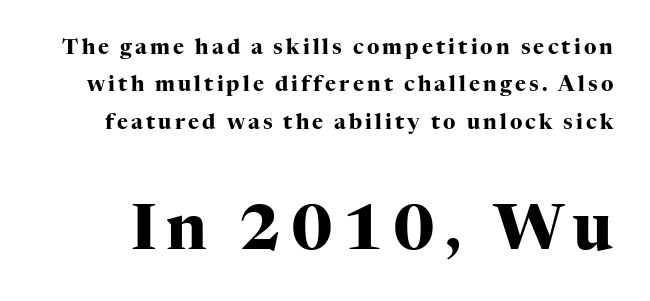
The image shows 63 px heavy serif type, upright; set line spacing 1.78x, not underlined; the second (bottom) block is 3.0x larger; high stroke contrast and a medium x-height.
